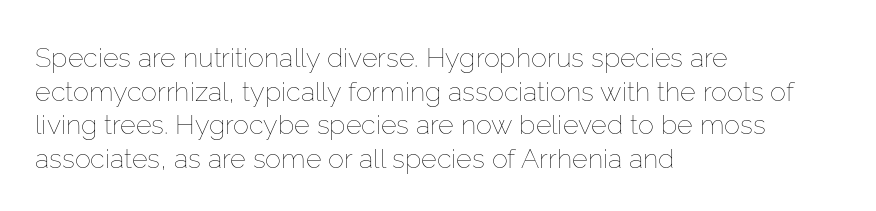
Whoever set this chose a conventional vertical rhythm. Each stroke keeps to a modest, everyday thickness or less. Is there any slant? The stems are plumb. Any mark beneath the type? The region is blank. Horizontal alignment here is leftward, the default for most running prose.
